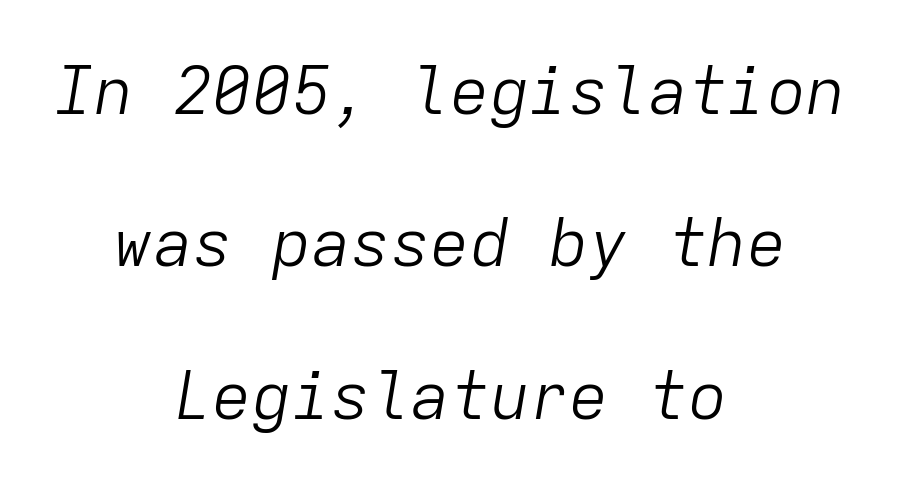
Words appear dense and cohesive because spacing is normal. The specimen reads as italic at a glance. The string is rendered with underlining switched off. A typesetter would call this monospace, since all characters share one set width. Reading down the column, the eye jumps a long way to each next line.
